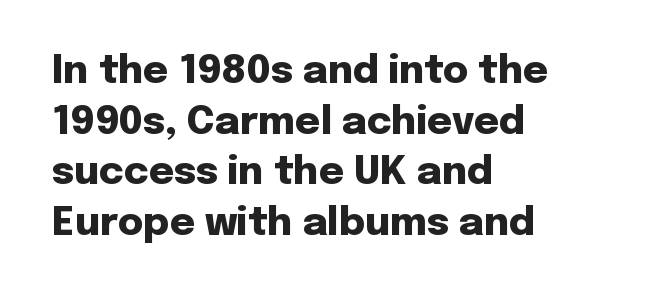
Q: Is the text bold? A: Yes.
Q: Is the text italic (slanted)? A: No, it is upright.
Q: Is the typeface a serif or a sans-serif typeface? A: Sans-serif.
Q: Is the text underlined? A: No.
Q: How is the paragraph aligned? A: Left-aligned.
Q: Is the spacing between letters normal or unusually wide? A: Normal.
Q: Is the spacing between lines tight, normal or loose? A: Normal.
Q: Width (condensed, normal, or wide)? A: Normal.
Q: Stroke contrast? A: Low.
Q: x-height? A: Medium.
Q: Monospaced? A: No.
